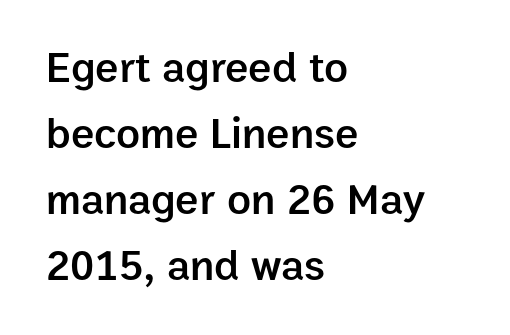
{"serif": "no", "italic": "no", "bold": "semi", "weight": "semibold", "width": "normal", "stroke_contrast": "low", "x_height": "medium", "monospaced": "no", "underline": "no", "align": "left", "line_spacing": "normal", "line_spacing_ratio": 1.5, "letter_spacing": "normal", "letter_spacing_em": 0.0, "glyph_px": 44}
